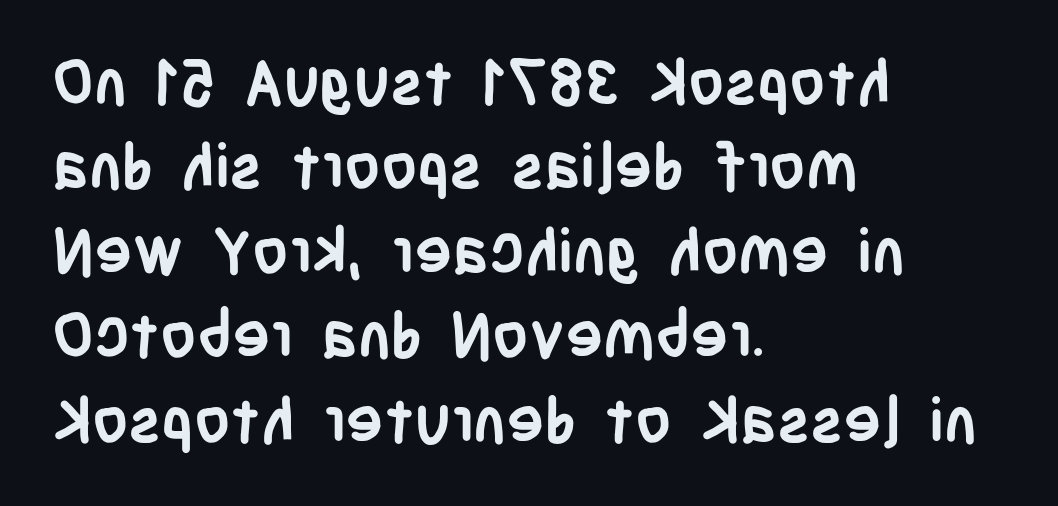
Q: Is the text bold? A: Yes.
Q: Is the text italic (slanted)? A: No, it is upright.
Q: Is the typeface a serif or a sans-serif typeface? A: Sans-serif.
Q: Is the text underlined? A: No.
Q: How is the paragraph aligned? A: Left-aligned.
Q: Is the spacing between letters normal or unusually wide? A: Normal.
Q: Is the spacing between lines tight, normal or loose? A: Normal.
Q: Width (condensed, normal, or wide)? A: Condensed.
Q: Stroke contrast? A: Low.
Q: x-height? A: Large.
Q: Monospaced? A: No.
